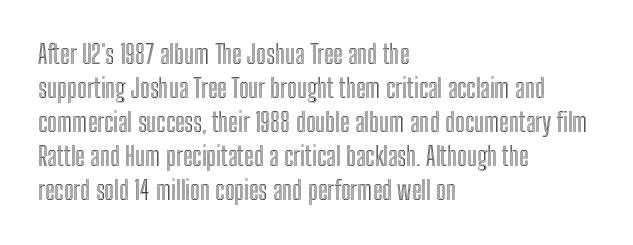
{"italic": "no", "underline": "no", "align": "left", "line_spacing": "normal", "line_spacing_ratio": 1.31, "letter_spacing": "normal", "letter_spacing_em": 0.0, "glyph_px": 26}
